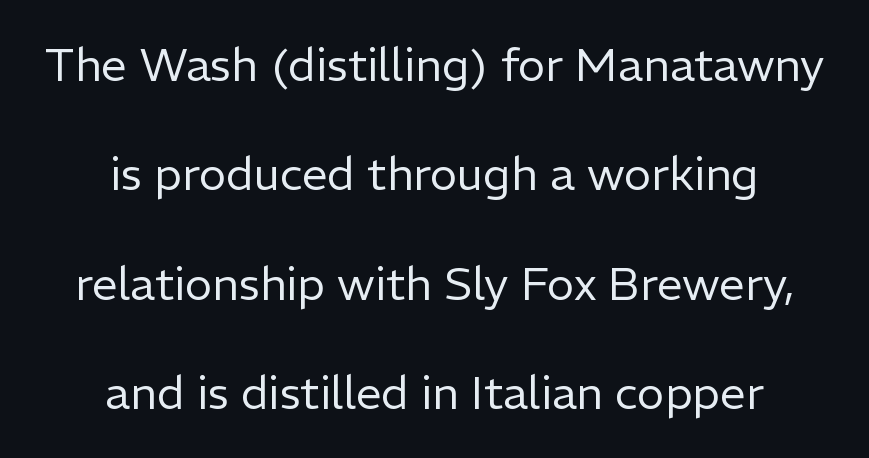
The image shows 46 px regular-weight sans-serif type, upright; set centered, loose line spacing (2.38x), normal letter spacing, not underlined; low stroke contrast and a medium x-height.
